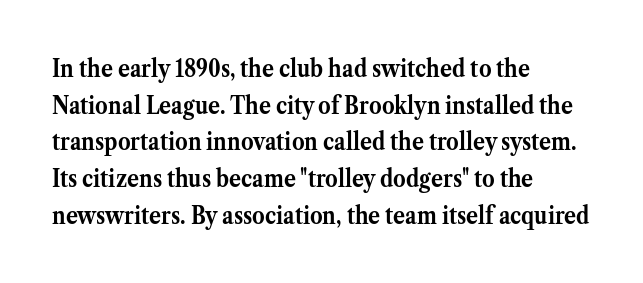
{"italic": "no", "bold": "yes", "underline": "no", "align": "left", "line_spacing": "normal", "line_spacing_ratio": 1.47, "letter_spacing": "normal", "letter_spacing_em": 0.0, "glyph_px": 25}
